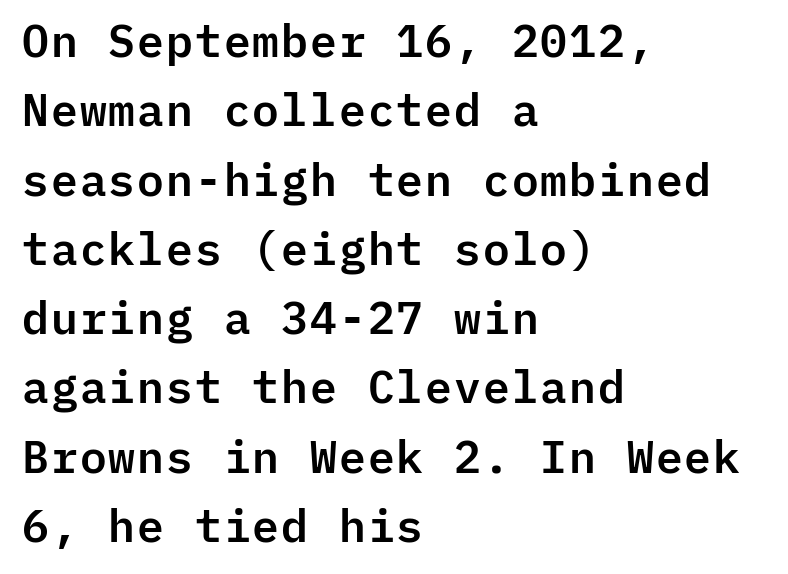
The image shows 45 px sans-serif type, upright, monospaced; set left-aligned, normal line spacing (1.54x), normal letter spacing, not underlined; low stroke contrast and a medium x-height.
